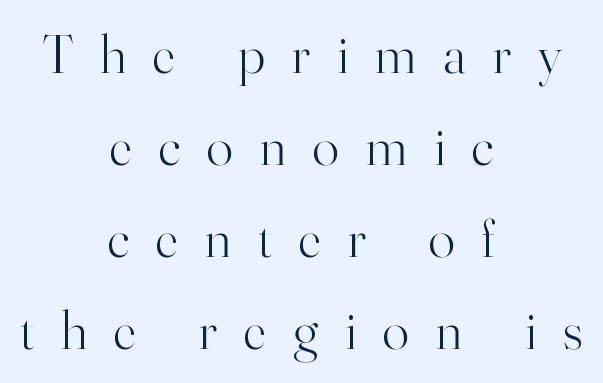
The image shows 55 px light serif type, upright; set centered, normal line spacing (1.67x), unusually wide letter spacing (+0.49 em), not underlined; high stroke contrast and a small x-height.
